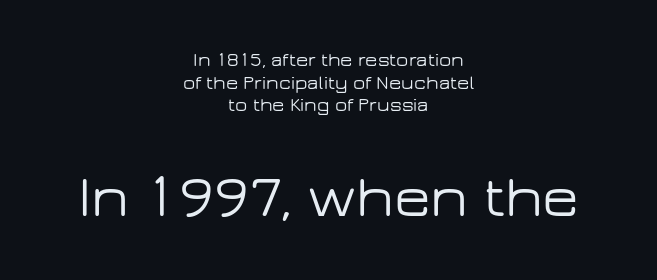
The image shows 60 px wide sans-serif type, upright; set centered, tight line spacing (1.13x), normal letter spacing, not underlined; the second (bottom) block is 3.0x larger; low stroke contrast and a medium x-height.
